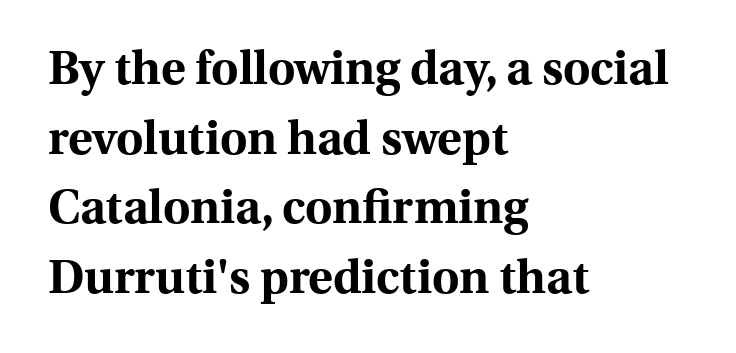
{"serif": "yes", "italic": "no", "bold": "yes", "weight": "bold", "width": "normal", "x_height": "medium", "monospaced": "no", "underline": "no", "align": "left", "line_spacing": "normal", "line_spacing_ratio": 1.48, "letter_spacing": "normal", "letter_spacing_em": 0.0, "glyph_px": 47}
